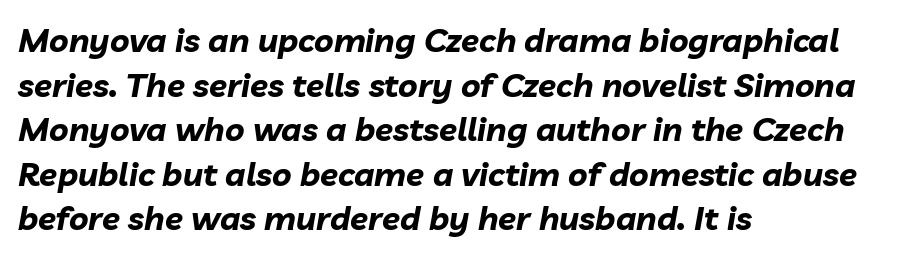
Q: Is the text bold? A: Yes.
Q: Is the text italic (slanted)? A: Yes, it leans right by about 10 degrees.
Q: Is the text underlined? A: No.
Q: How is the paragraph aligned? A: Left-aligned.
Q: Is the spacing between letters normal or unusually wide? A: Normal.
Q: Is the spacing between lines tight, normal or loose? A: Normal.
Q: Width (condensed, normal, or wide)? A: Normal.
Q: Stroke contrast? A: Low.
Q: x-height? A: Medium.
Q: Monospaced? A: No.
